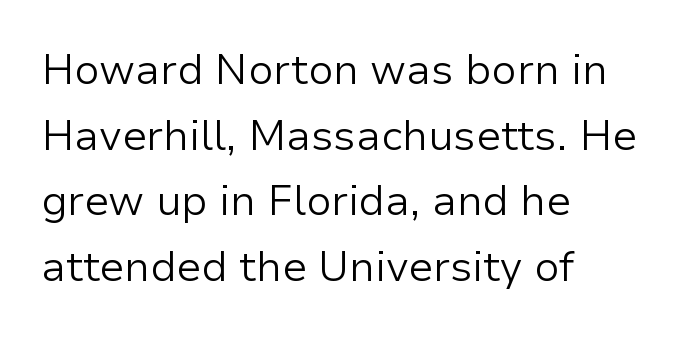
Q: Is the text bold? A: No.
Q: Is the text italic (slanted)? A: No, it is upright.
Q: Is the typeface a serif or a sans-serif typeface? A: Sans-serif.
Q: Is the text underlined? A: No.
Q: How is the paragraph aligned? A: Left-aligned.
Q: Is the spacing between letters normal or unusually wide? A: Normal.
Q: Is the spacing between lines tight, normal or loose? A: Normal.
Q: Width (condensed, normal, or wide)? A: Normal.
Q: Stroke contrast? A: Low.
Q: x-height? A: Medium.
Q: Monospaced? A: No.
